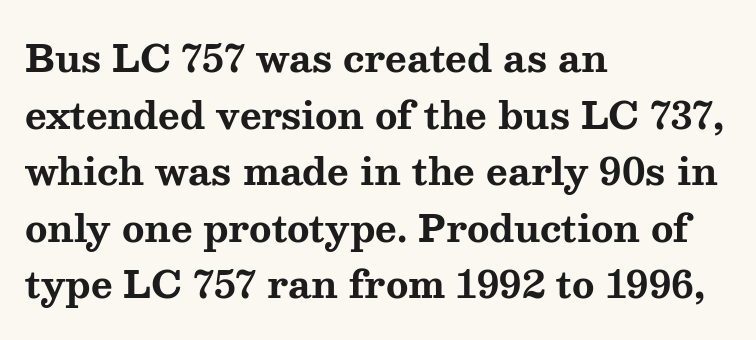
{"serif": "yes", "italic": "no", "bold": "yes", "weight": "bold", "width": "wide", "stroke_contrast": "medium", "x_height": "medium", "monospaced": "no", "underline": "no", "align": "left", "line_spacing": "normal", "line_spacing_ratio": 1.53, "letter_spacing": "normal", "letter_spacing_em": 0.0, "glyph_px": 37}
